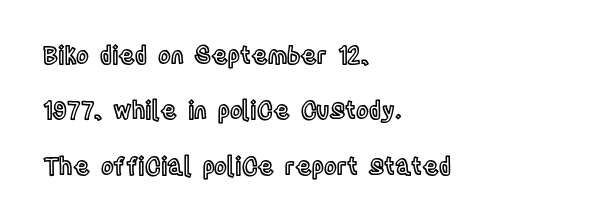
The image shows 24 px text type, upright; set left-aligned, loose line spacing (2.31x), normal letter spacing, not underlined.
